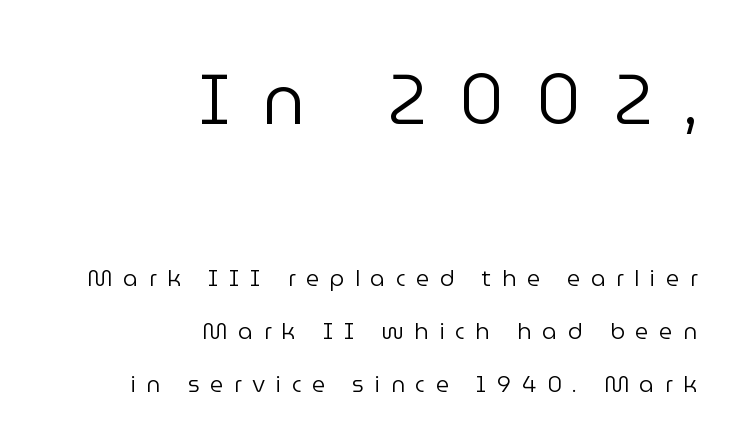
{"serif": "no", "italic": "no", "bold": "no", "weight": "regular", "width": "normal", "stroke_contrast": "low", "x_height": "medium", "monospaced": "no", "underline": "no", "align": "right", "line_spacing": "loose", "line_spacing_ratio": 2.29, "letter_spacing": "wide", "letter_spacing_em": 0.46, "larger_block": "first", "size_ratio": 3.04, "glyph_px": 70}
